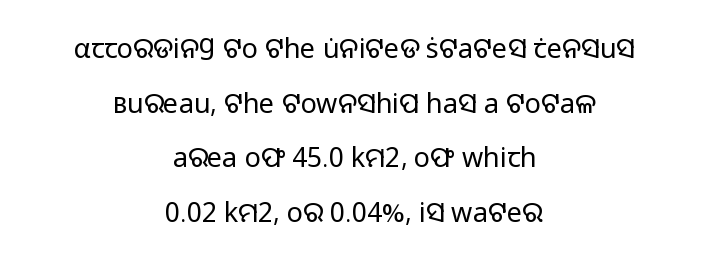
Q: Is the text bold? A: No.
Q: Is the text italic (slanted)? A: No, it is upright.
Q: Is the text underlined? A: No.
Q: How is the paragraph aligned? A: Centered.
Q: Is the spacing between letters normal or unusually wide? A: Normal.
Q: Is the spacing between lines tight, normal or loose? A: Loose.
